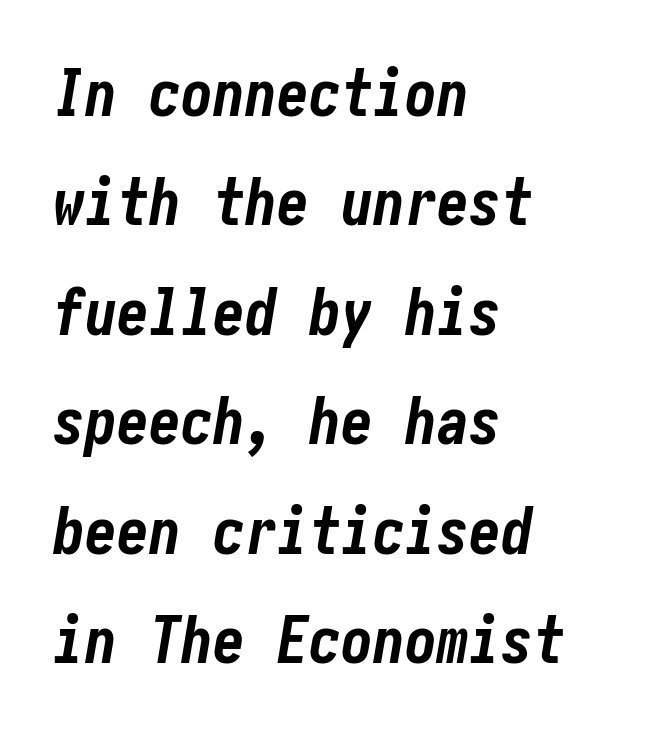
Q: Is the text bold? A: Yes.
Q: Is the text italic (slanted)? A: Yes, it leans right by about 10 degrees.
Q: Is the text underlined? A: No.
Q: How is the paragraph aligned? A: Left-aligned.
Q: Is the spacing between letters normal or unusually wide? A: Normal.
Q: Width (condensed, normal, or wide)? A: Condensed.
Q: Stroke contrast? A: Low.
Q: x-height? A: Medium.
